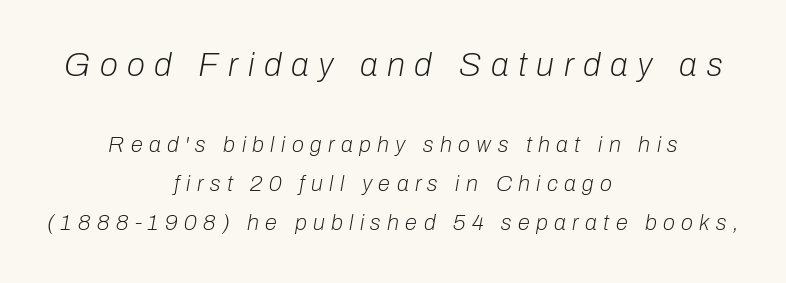
{"italic": "yes", "lean": "right", "slant_degrees": 10, "bold": "no", "weight": "light", "width": "normal", "stroke_contrast": "low", "x_height": "medium", "monospaced": "no", "underline": "no", "align": "center", "line_spacing_ratio": 1.78, "letter_spacing": "wide", "letter_spacing_em": 0.29, "larger_block": "first", "size_ratio": 1.5, "glyph_px": 33}
